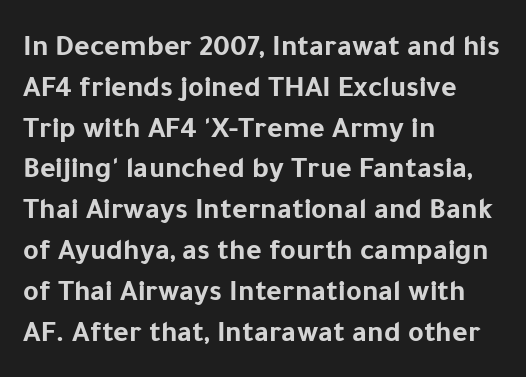
{"serif": "no", "italic": "no", "bold": "yes", "weight": "bold", "width": "normal", "stroke_contrast": "low", "x_height": "medium", "monospaced": "no", "underline": "no", "align": "left", "line_spacing": "normal", "line_spacing_ratio": 1.36, "letter_spacing": "normal", "letter_spacing_em": 0.0, "glyph_px": 30}
